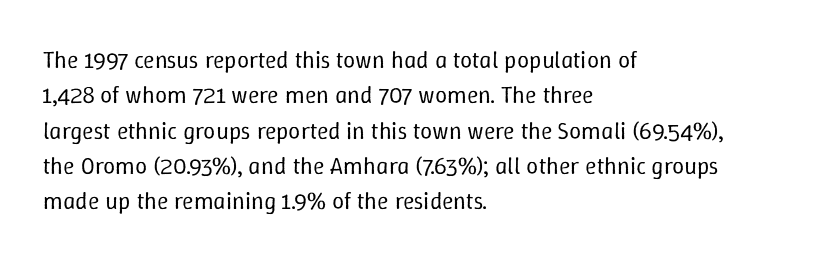
{"italic": "no", "bold": "no", "underline": "no", "align": "left", "line_spacing": "normal", "line_spacing_ratio": 1.47, "letter_spacing": "normal", "letter_spacing_em": 0.0, "glyph_px": 24}
